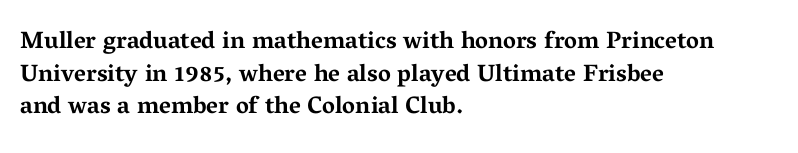
The rendering uses a moderate line-height, typical for paragraphs. The typography opts for an upright posture over an oblique one. Each word holds together tightly as a unit, with standard inter-letter gaps. Left-aligned paragraph, ragged on the right. The sample has been set heavy, in full bold. The string is rendered with underlining switched off.
